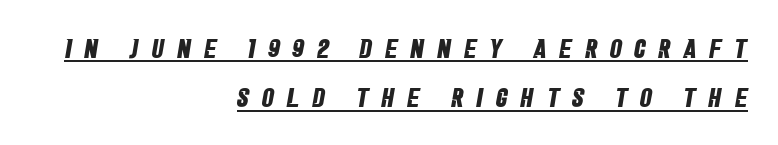
The typesetter chose a ragged-left arrangement here. Caption: lettering with a line underneath. These lines carry a lot of weight — the face is fully bold. What stands out about the letter spacing? Its width — letters are far apart.
